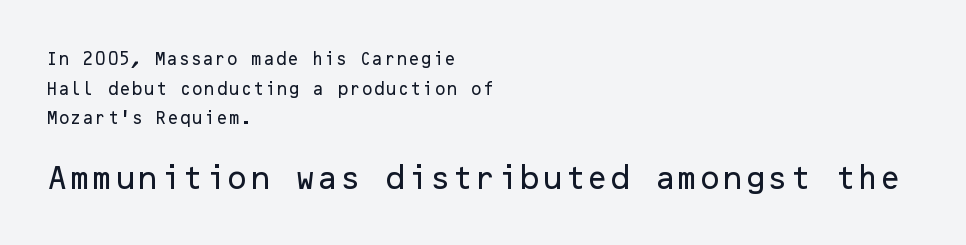
{"italic": "no", "underline": "no", "align": "left", "line_spacing": "loose", "line_spacing_ratio": 2.11, "letter_spacing": "normal", "letter_spacing_em": 0.0, "larger_block": "second", "size_ratio": 1.86, "glyph_px": 26}
